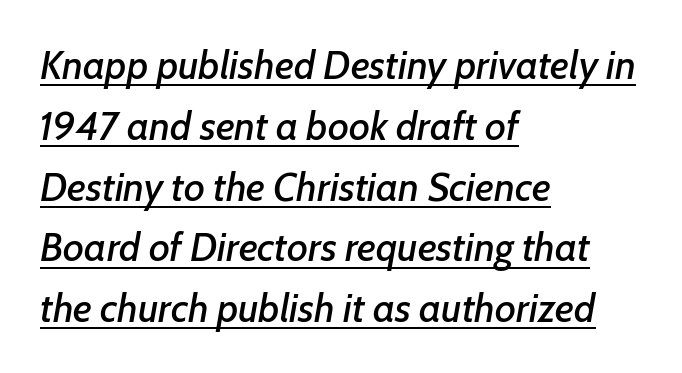
Compared with typical body copy, the letter spacing here is the same. The glyphs are accompanied by a horizontal stroke just below them. The vertical gap from one line to the next is medium. Think of a printed novel: that variable character pitch is what you see here. These lines were composed using italics.
